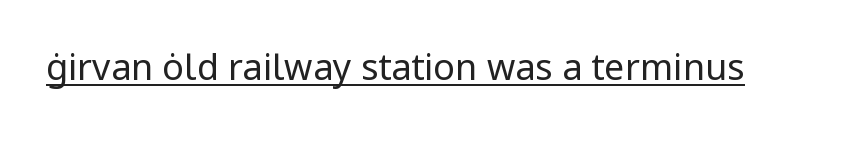
Looks like regular typesetting: each glyph gets only the width it needs. Unlike a traditional serif, this face leaves its strokes unadorned. Rendered with straight, roman letterforms. Underlining? Definitely there.
